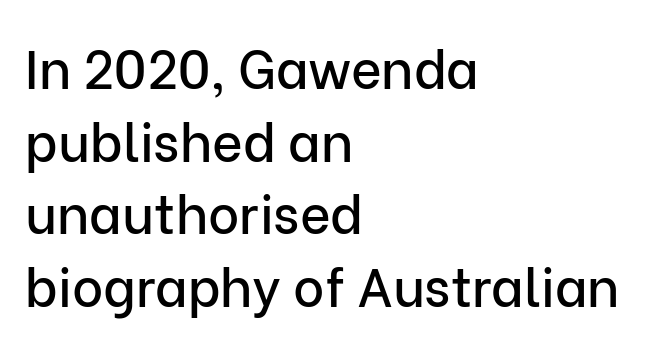
A typesetter would call this proportional, since set widths differ per character. Anything drawn beneath the words? Only blank space. Classification — sans serif. Caption: standard tracking, unaltered. Vertical spacing — default. Short and long lines alike share a common starting point at left.
